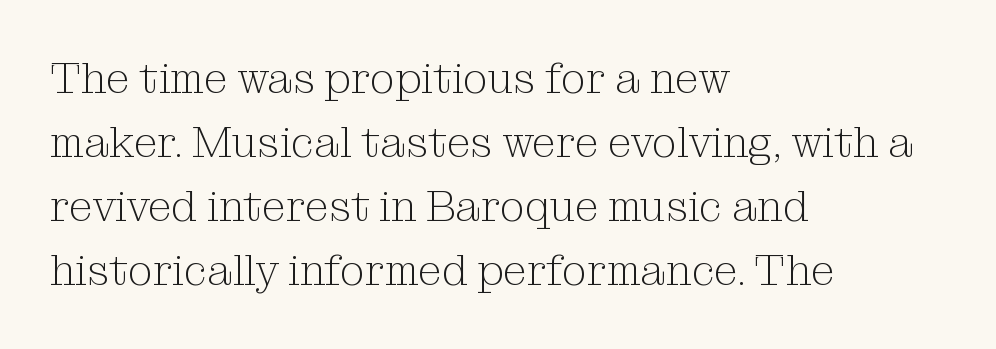
Check under the words: just untouched page. This sample uses an upright cut, with every glyph sitting square on the baseline. Do the characters align in a grid? No, the font is proportional. Does the leading feel generous? No, just average. The glyphs in this specimen are seriffed.
